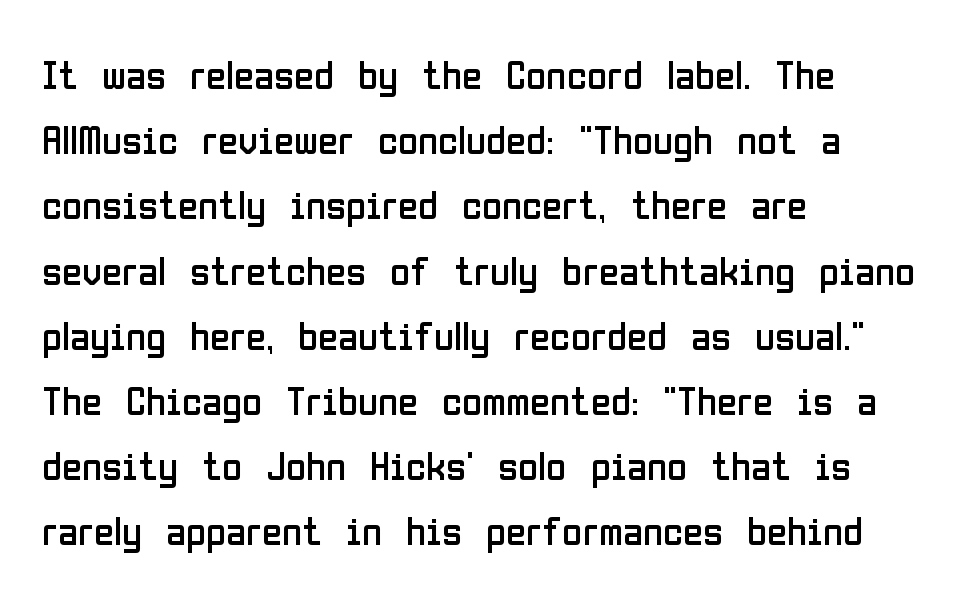
Descenders hang freely into open space. Baseline-to-baseline distance is the conventional proportion of letter height. The letters sit at their default tracking, neither squeezed nor spread. Unlike a traditional serif, this face leaves its strokes unadorned. The ragged edge is on the right, which tells us the setting is flush left.
